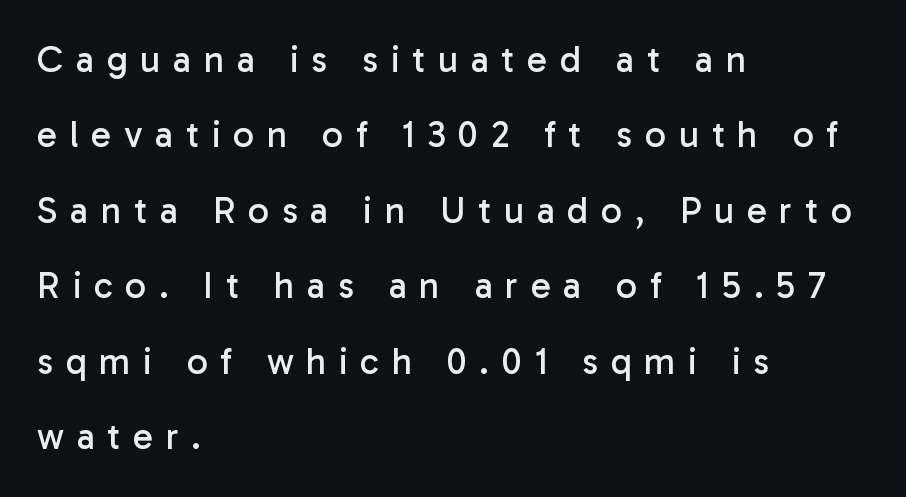
Tall strokes in this sample are plumb rather than angled. Descenders are the only things crossing below the line. In terms of letterspacing, this is a distinctly airy, spread setting. The space between consecutive lines is lavish. Typeset ragged right — the left edge is the straight one.
